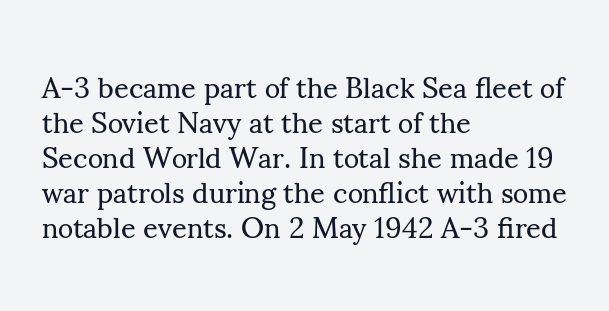
The weight tops out at a normal text grade. The letterforms sit shoulder to shoulder at normal distance. Quick note: underline off. The text was rendered using a seriffed face with decorative stroke endings. Is this a fixed-width face? No — the glyphs have proportional, varying widths.
